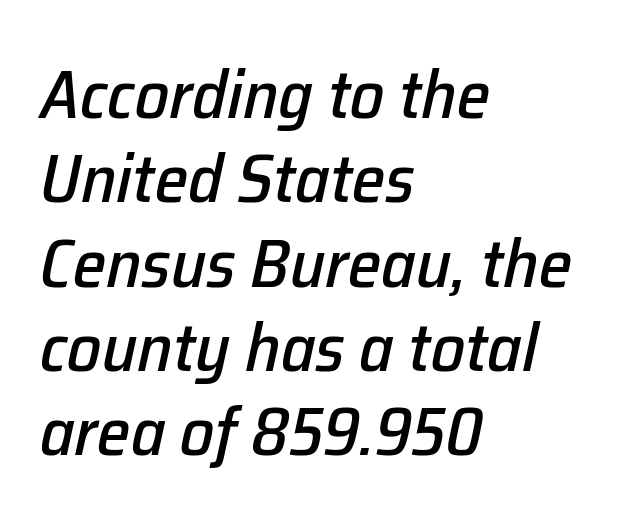
The image shows 68 px text type, italic (leaning right); set left-aligned, line spacing 1.24x, normal letter spacing, not underlined; low stroke contrast and a medium x-height.
